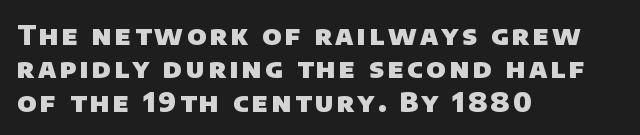
{"bold": "yes", "underline": "no", "align": "left", "line_spacing_ratio": 1.24, "glyph_px": 27}
